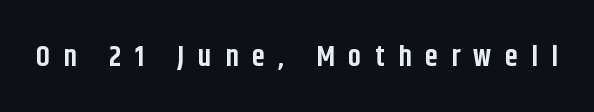
The passage shown is emphatically bold. Lines of text with bare space underneath. Examine the stroke ends and you'll find no serifs. Each letter keeps its own natural width here, so spacing adapts to shape. Glyph-to-glyph distance is far greater than everyday printed text.
